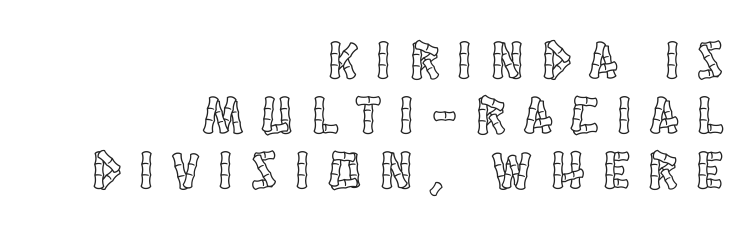
Where is the straight margin? On the right. Is there any slant? The stems are plumb. The tracking jumps out immediately: characters are airy and widely separated. Lines of text with bare space underneath.
